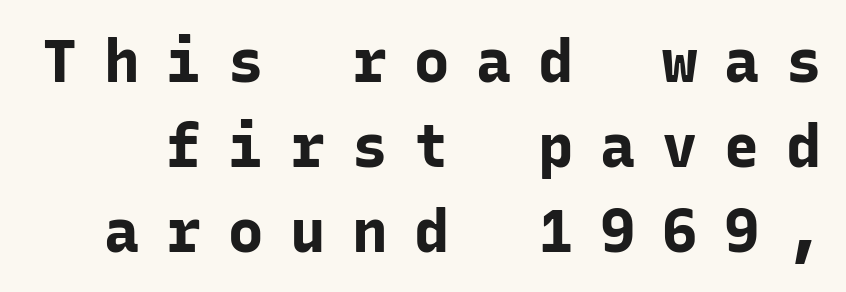
Q: Is the text bold? A: Yes.
Q: Is the text italic (slanted)? A: No, it is upright.
Q: Is the typeface a serif or a sans-serif typeface? A: Sans-serif.
Q: Is the text underlined? A: No.
Q: Is the spacing between letters normal or unusually wide? A: Unusually wide.
Q: Is the spacing between lines tight, normal or loose? A: Normal.
Q: Width (condensed, normal, or wide)? A: Normal.
Q: Stroke contrast? A: Low.
Q: x-height? A: Medium.
Q: Monospaced? A: Yes.
